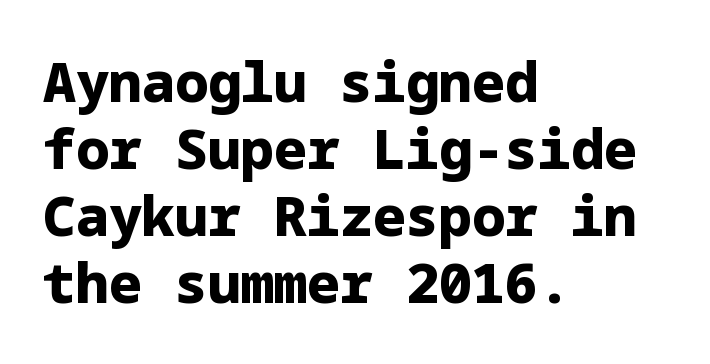
Q: Is the text bold? A: Yes.
Q: Is the text italic (slanted)? A: No, it is upright.
Q: Is the typeface a serif or a sans-serif typeface? A: Sans-serif.
Q: Is the text underlined? A: No.
Q: How is the paragraph aligned? A: Left-aligned.
Q: Is the spacing between letters normal or unusually wide? A: Normal.
Q: Width (condensed, normal, or wide)? A: Normal.
Q: Stroke contrast? A: Low.
Q: x-height? A: Medium.
